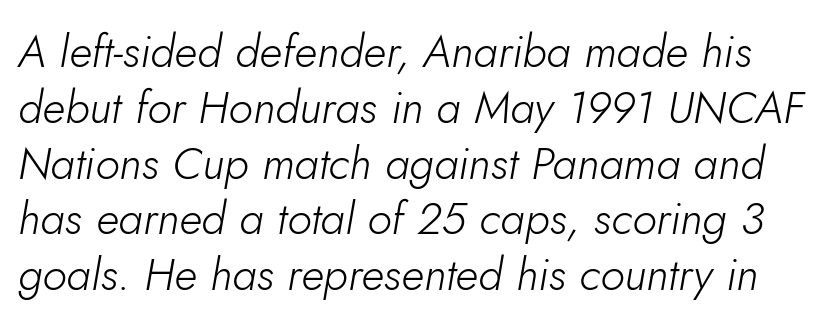
The image shows 45 px light type, italic (leaning right); set line spacing 1.24x, normal letter spacing, not underlined; low stroke contrast and a small x-height.
